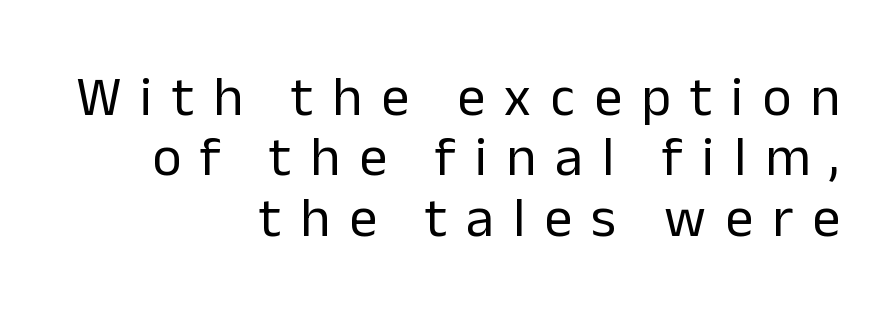
This sample has the flowing, uneven cadence of proportional lettering. You could only call the tracking loose — the letters float apart. The passage shown is typeset with a sans-serif family. Notice how descenders almost collide with the ascenders below — that's tight leading.
